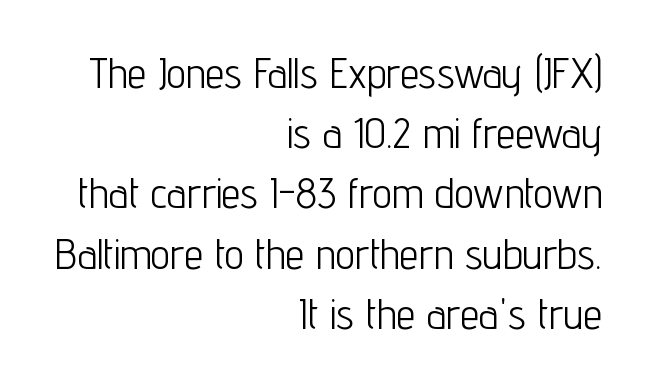
The image shows 43 px light, condensed sans-serif type, upright; set right-aligned, normal line spacing (1.4x), normal letter spacing, not underlined; low stroke contrast and a medium x-height.
